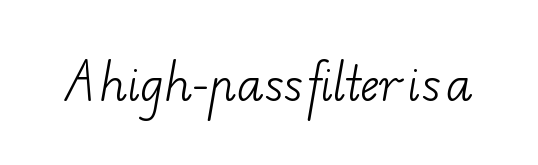
Q: Is the text bold? A: No.
Q: Is the typeface a serif or a sans-serif typeface? A: Serif.
Q: Is the text underlined? A: No.
Q: Is the spacing between letters normal or unusually wide? A: Normal.
Q: Width (condensed, normal, or wide)? A: Wide.
Q: Stroke contrast? A: Low.
Q: x-height? A: Small.
Q: Monospaced? A: No.
